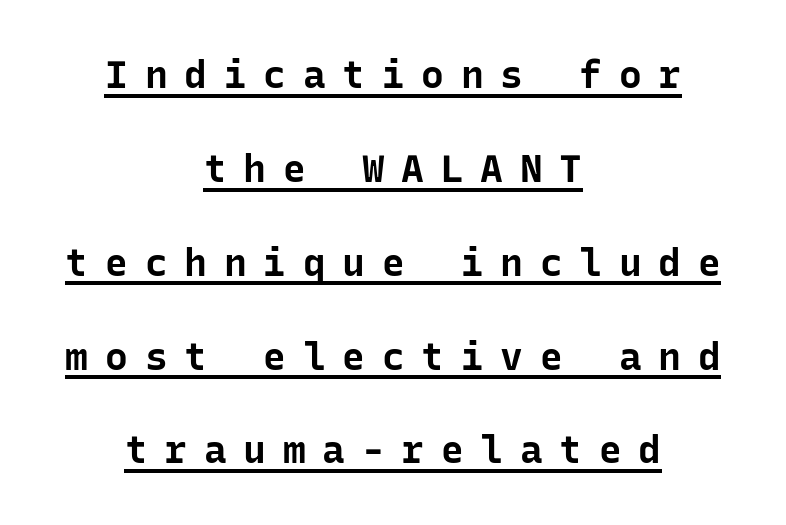
One glance says open: line gaps are wider than usual. There is plenty of visible air inserted between adjacent glyphs. Leftover space on each line is divided equally before and after the words. The typesetter has applied underlining to the passage shown. Typographically, this falls in the sans-serif category.
